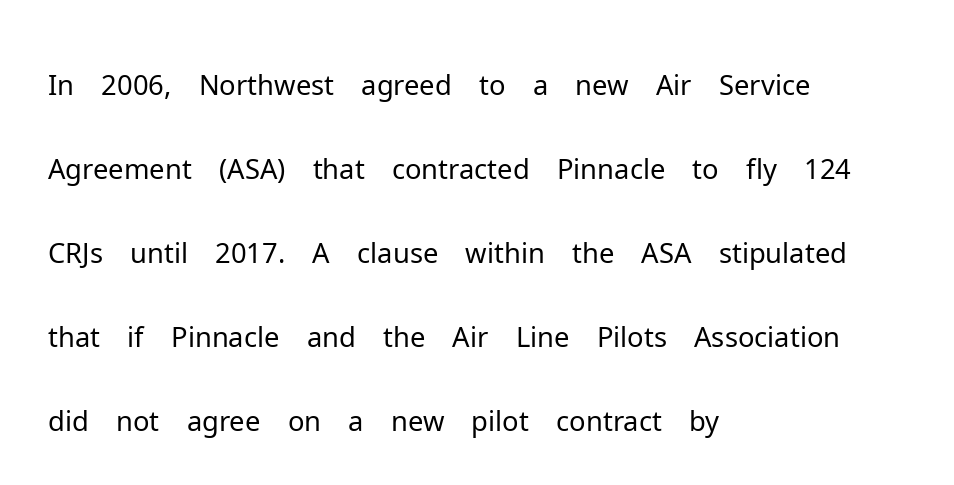
The rendering uses natural spacing where letterforms have individual widths. The foot of each line stays bare and open. The block of text has a typical density, with ordinary space between rows. Inter-character spacing is left at the font's built-in metrics. Typographically, this falls in the sans-serif category. No chunkiness to these letters — they're not bold.
